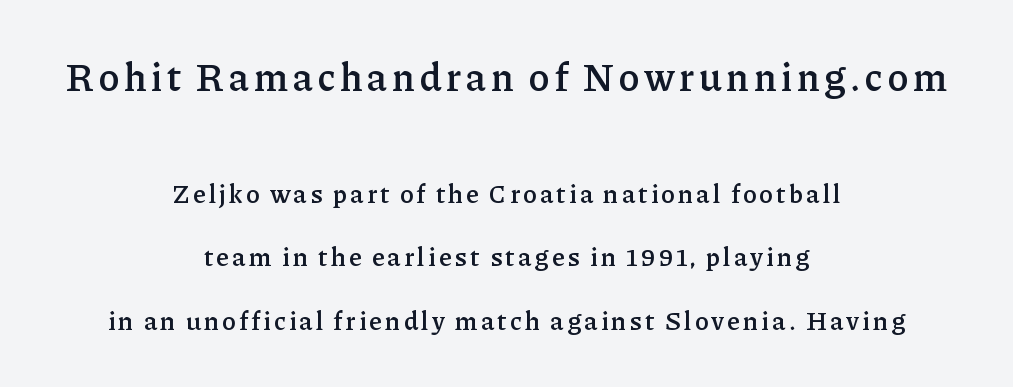
{"serif": "yes", "italic": "no", "bold": "semi", "weight": "semibold", "width": "normal", "stroke_contrast": "low", "x_height": "medium", "monospaced": "no", "underline": "no", "align": "center", "line_spacing": "loose", "line_spacing_ratio": 2.45, "larger_block": "first", "size_ratio": 1.5, "glyph_px": 39}
